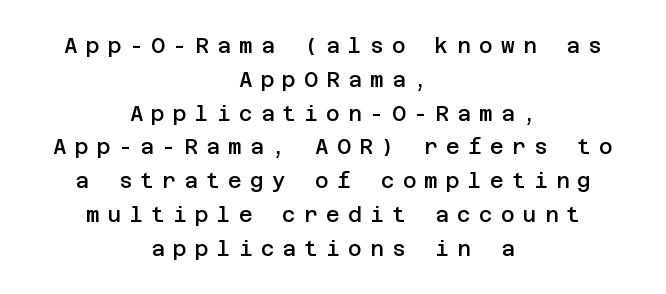
Q: Is the text bold? A: Semi-bold.
Q: Is the text italic (slanted)? A: No, it is upright.
Q: Is the text underlined? A: No.
Q: How is the paragraph aligned? A: Centered.
Q: Is the spacing between letters normal or unusually wide? A: Unusually wide.
Q: Is the spacing between lines tight, normal or loose? A: Normal.
